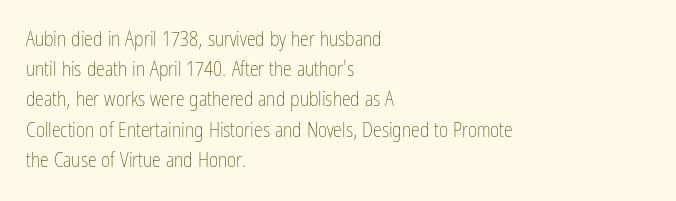
Q: Is the text bold? A: No.
Q: Is the text italic (slanted)? A: No, it is upright.
Q: Is the text underlined? A: No.
Q: How is the paragraph aligned? A: Left-aligned.
Q: Is the spacing between letters normal or unusually wide? A: Normal.
Q: Is the spacing between lines tight, normal or loose? A: Normal.
